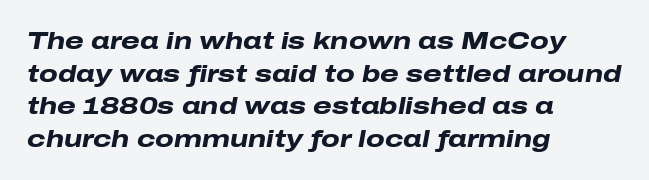
The image shows 24 px bold type, italic (leaning right); set left-aligned, normal line spacing (1.36x), normal letter spacing, not underlined.
